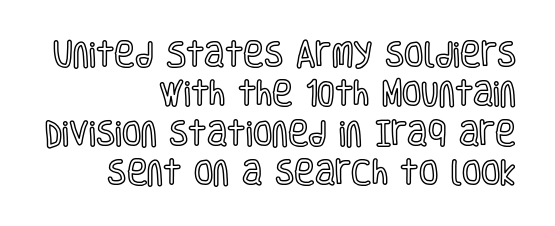
Successive baselines arrive at the customary interval. If you drew a line through each stem, it would be perfectly vertical. The paragraph shown leans on its right margin. The string is rendered with underlining switched off. Tracking here is standard; glyphs follow each other at the usual distance.
